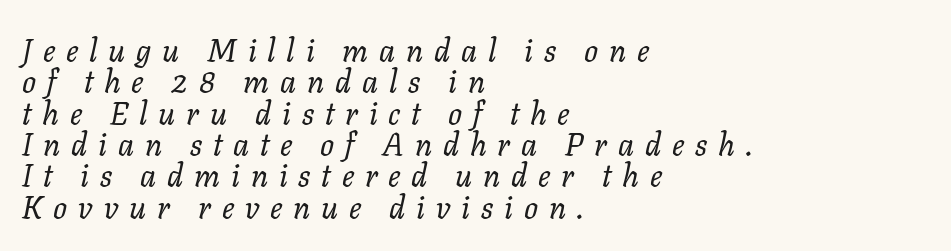
Q: Is the text bold? A: No.
Q: Is the text italic (slanted)? A: Yes, it leans right by about 11 degrees.
Q: Is the text underlined? A: No.
Q: How is the paragraph aligned? A: Left-aligned.
Q: Is the spacing between letters normal or unusually wide? A: Unusually wide.
Q: Is the spacing between lines tight, normal or loose? A: Tight.
Q: Width (condensed, normal, or wide)? A: Normal.
Q: Stroke contrast? A: Low.
Q: x-height? A: Medium.
Q: Monospaced? A: No.
